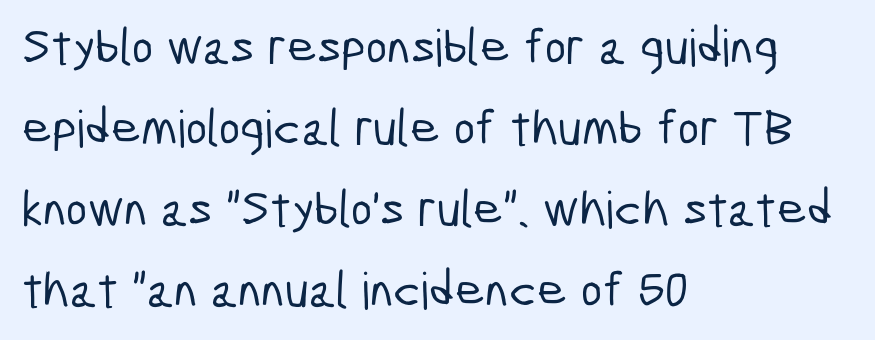
{"serif": "no", "width": "condensed", "stroke_contrast": "low", "x_height": "medium", "monospaced": "no", "underline": "no", "align": "left", "line_spacing": "normal", "line_spacing_ratio": 1.59, "letter_spacing": "normal", "letter_spacing_em": 0.0, "glyph_px": 51}
